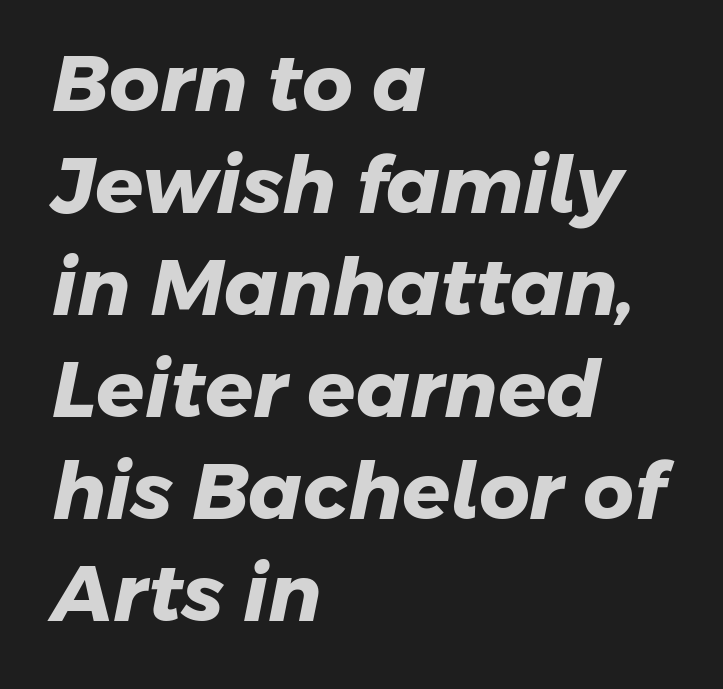
Q: Is the text bold? A: Yes.
Q: Is the typeface a serif or a sans-serif typeface? A: Sans-serif.
Q: Is the text underlined? A: No.
Q: How is the paragraph aligned? A: Left-aligned.
Q: Is the spacing between letters normal or unusually wide? A: Normal.
Q: Is the spacing between lines tight, normal or loose? A: Normal.
Q: Width (condensed, normal, or wide)? A: Normal.
Q: Stroke contrast? A: Low.
Q: x-height? A: Medium.
Q: Monospaced? A: No.
